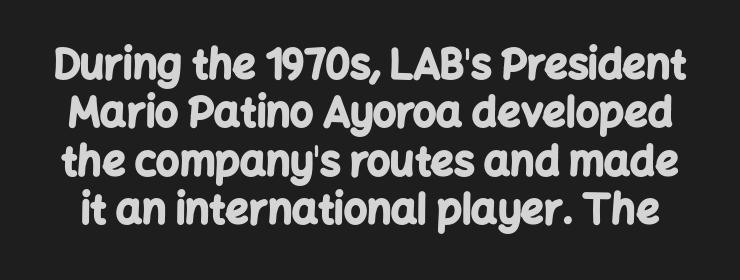
{"serif": "no", "italic": "no", "bold": "yes", "weight": "bold", "width": "normal", "stroke_contrast": "low", "x_height": "medium", "monospaced": "no", "underline": "no", "line_spacing_ratio": 1.18, "letter_spacing": "normal", "letter_spacing_em": 0.0, "glyph_px": 41}
